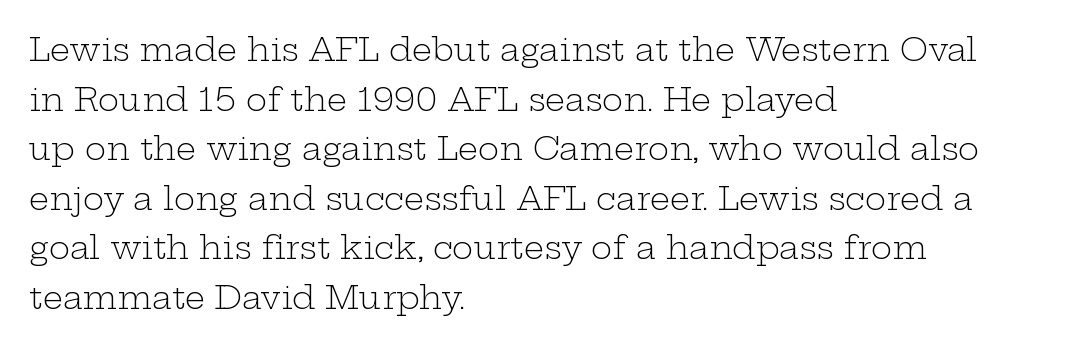
There is no visible air inserted between adjacent glyphs. Serifs: yes, visible at the terminals of the letterforms. Heft: none added — not bold. Which margin do the lines hug? The left one — the right edge is uneven.
